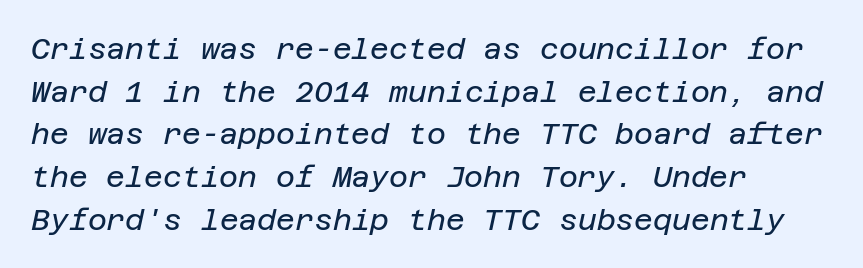
The specimen omits any rule beneath the text block's lines. This rendering uses left alignment, leaving the right contour irregular. The face used here has a pronounced slope to its letters. Here the glyphs are tracked normally, forming tight word shapes. Unbolded letterforms with no extra heft. Notice how descenders clear the ascenders below comfortably — that's standard leading.
